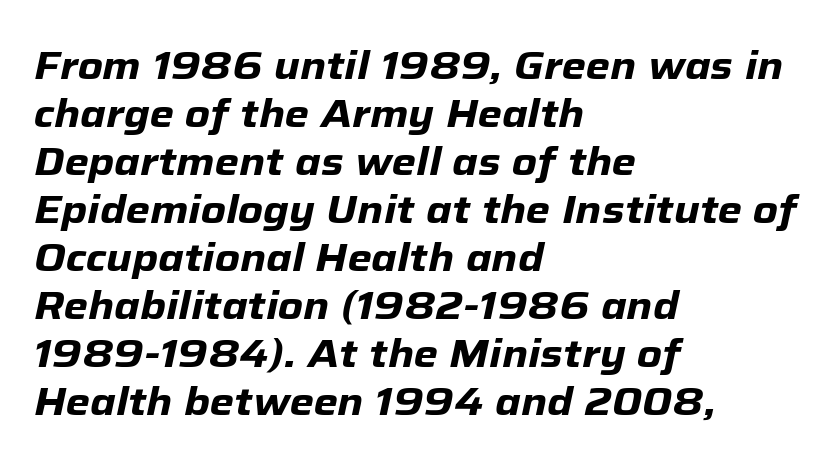
{"italic": "yes", "lean": "right", "slant_degrees": 12, "bold": "yes", "weight": "heavy", "width": "normal", "stroke_contrast": "low", "x_height": "medium", "monospaced": "no", "underline": "no", "align": "left", "line_spacing_ratio": 1.23, "letter_spacing": "normal", "letter_spacing_em": 0.0, "glyph_px": 39}
